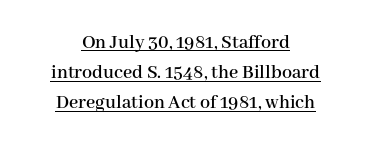
{"italic": "no", "underline": "yes", "align": "center", "line_spacing": "normal", "line_spacing_ratio": 1.51, "letter_spacing": "normal", "letter_spacing_em": 0.0, "glyph_px": 20}
